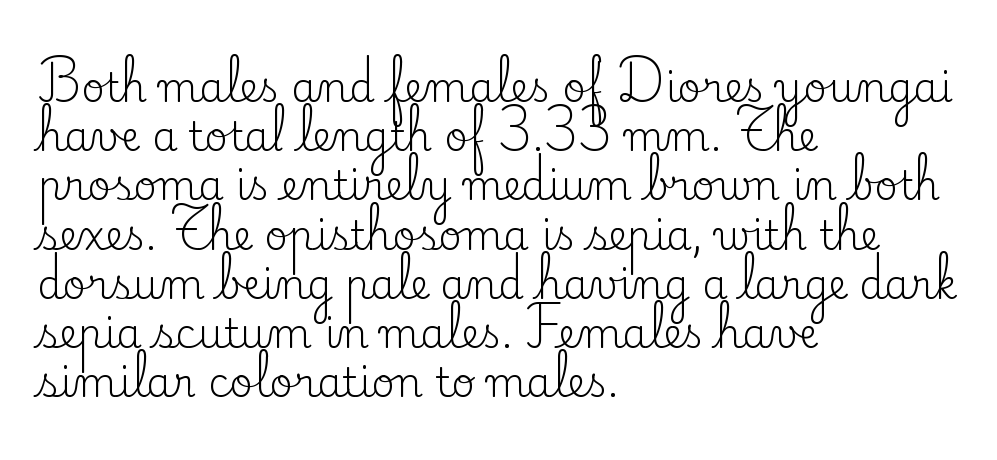
Q: Is the text bold? A: No.
Q: Is the text italic (slanted)? A: No, it is upright.
Q: Is the text underlined? A: No.
Q: How is the paragraph aligned? A: Left-aligned.
Q: Is the spacing between letters normal or unusually wide? A: Normal.
Q: Width (condensed, normal, or wide)? A: Normal.
Q: Stroke contrast? A: Low.
Q: x-height? A: Small.
Q: Monospaced? A: No.
